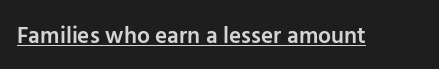
Q: Is the text bold? A: Semi-bold.
Q: Is the text italic (slanted)? A: No, it is upright.
Q: Is the text underlined? A: Yes.
Q: Is the spacing between letters normal or unusually wide? A: Normal.
